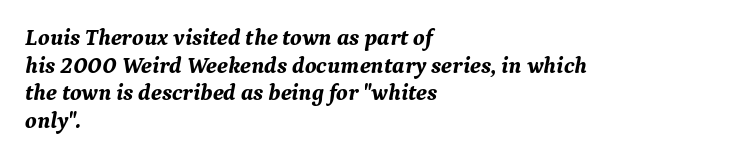
Q: Is the text bold? A: Yes.
Q: Is the text italic (slanted)? A: Yes, it leans right by about 9 degrees.
Q: Is the text underlined? A: No.
Q: How is the paragraph aligned? A: Left-aligned.
Q: Is the spacing between letters normal or unusually wide? A: Normal.
